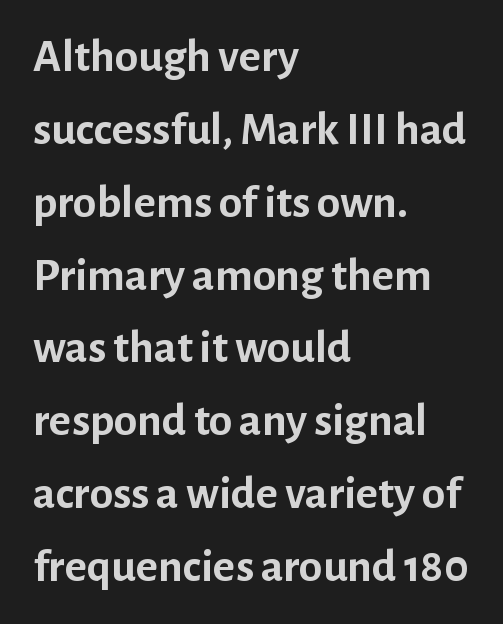
Q: Is the text bold? A: Yes.
Q: Is the text italic (slanted)? A: No, it is upright.
Q: Is the typeface a serif or a sans-serif typeface? A: Sans-serif.
Q: Is the text underlined? A: No.
Q: How is the paragraph aligned? A: Left-aligned.
Q: Is the spacing between letters normal or unusually wide? A: Normal.
Q: Is the spacing between lines tight, normal or loose? A: Normal.
Q: Width (condensed, normal, or wide)? A: Normal.
Q: Stroke contrast? A: Low.
Q: x-height? A: Medium.
Q: Monospaced? A: No.
